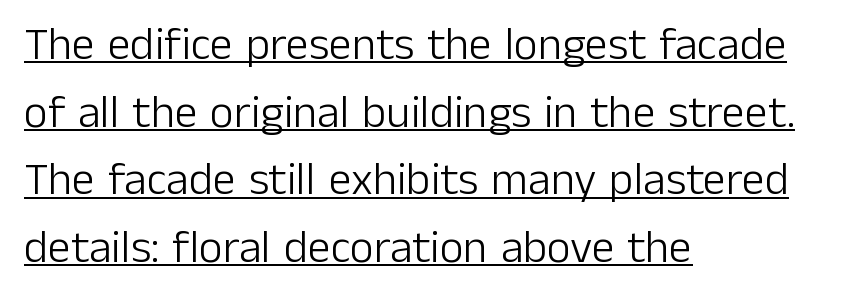
{"serif": "no", "italic": "no", "bold": "no", "weight": "light", "width": "normal", "stroke_contrast": "low", "x_height": "medium", "monospaced": "no", "underline": "yes", "align": "left", "line_spacing": "normal", "line_spacing_ratio": 1.47, "letter_spacing": "normal", "letter_spacing_em": 0.0, "glyph_px": 46}
